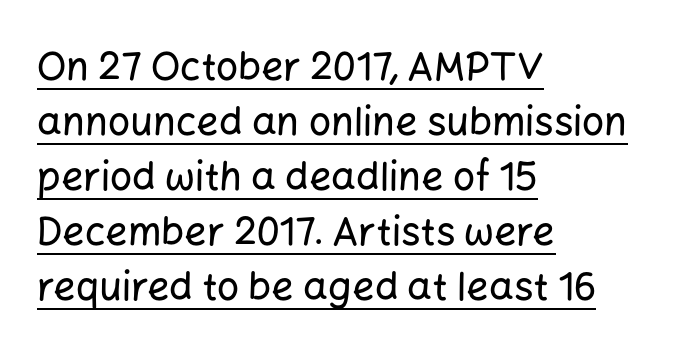
The designer went with a sans here, leaving each stem footless. Visually the block forms a straight wall on the left and a jagged coastline on the right. Summary of vertical rhythm: regular, with standard interline spacing. Character widths vary here, with narrow letters taking less room than wide ones.
